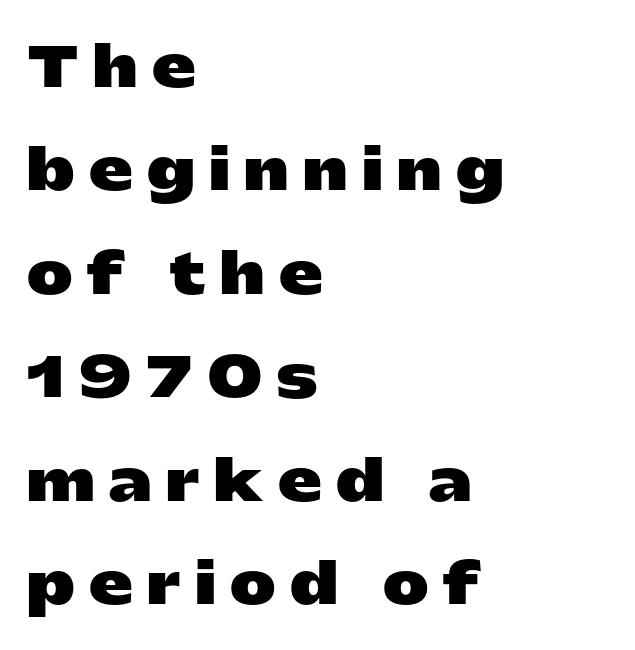
{"serif": "no", "italic": "no", "bold": "yes", "weight": "heavy", "width": "wide", "stroke_contrast": "low", "x_height": "medium", "monospaced": "no", "underline": "no", "align": "left", "line_spacing_ratio": 1.88, "letter_spacing": "wide", "letter_spacing_em": 0.26, "glyph_px": 55}
